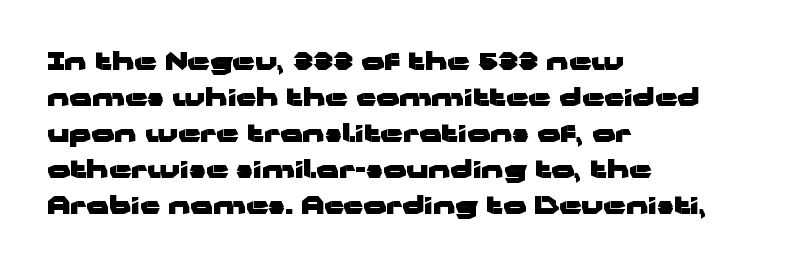
Q: Is the text bold? A: Yes.
Q: Is the text italic (slanted)? A: No, it is upright.
Q: Is the text underlined? A: No.
Q: How is the paragraph aligned? A: Left-aligned.
Q: Is the spacing between letters normal or unusually wide? A: Normal.
Q: Is the spacing between lines tight, normal or loose? A: Normal.
